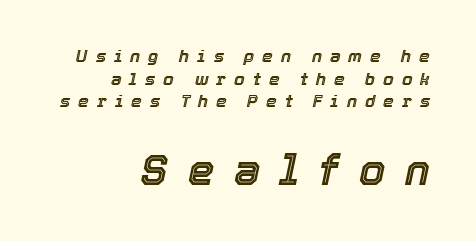
{"italic": "yes", "lean": "right", "slant_degrees": 12, "width": "normal", "x_height": "medium", "monospaced": "no", "underline": "no", "align": "right", "line_spacing": "normal", "line_spacing_ratio": 1.33, "letter_spacing": "wide", "letter_spacing_em": 0.47, "larger_block": "second", "size_ratio": 2.47, "glyph_px": 42}
